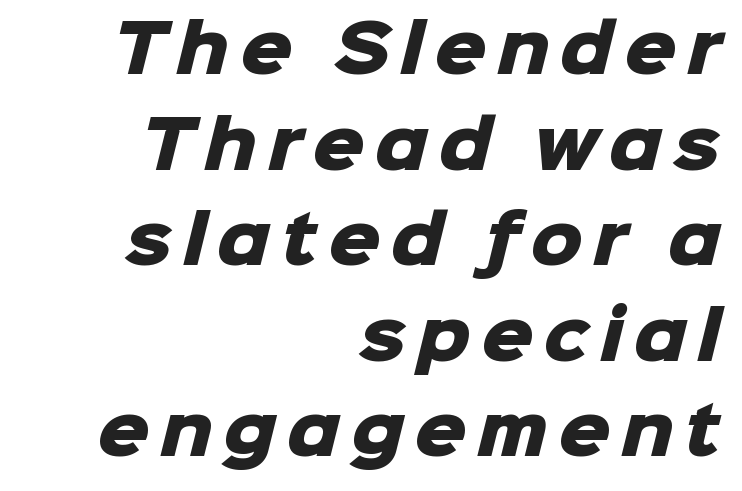
The image shows 65 px heavy sans-serif type; set right-aligned, normal line spacing (1.47x), not underlined; low stroke contrast and a medium x-height.
